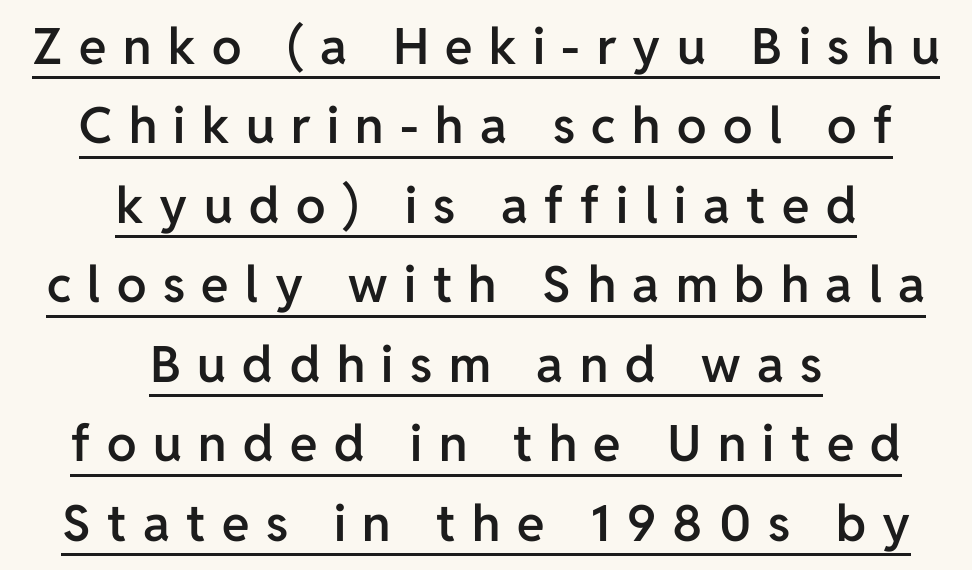
Q: Is the text bold? A: Semi-bold.
Q: Is the text italic (slanted)? A: No, it is upright.
Q: Is the typeface a serif or a sans-serif typeface? A: Sans-serif.
Q: Is the text underlined? A: Yes.
Q: How is the paragraph aligned? A: Centered.
Q: Is the spacing between letters normal or unusually wide? A: Unusually wide.
Q: Is the spacing between lines tight, normal or loose? A: Normal.
Q: Width (condensed, normal, or wide)? A: Normal.
Q: Stroke contrast? A: Low.
Q: x-height? A: Medium.
Q: Monospaced? A: No.
